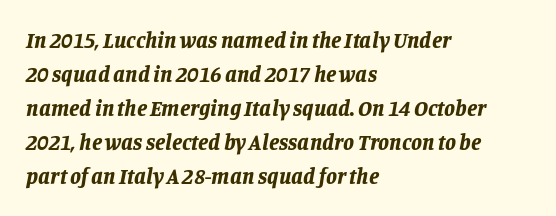
The rendering applies a slant to the glyphs. Between one letter and the next there's only the usual sliver of space. The compositor pushed each line to the left boundary. Notice how thick the strokes are: this is what a full bold looks like. Does the leading feel generous? No, just average. Honestly, there is no underline to notice here at all.
